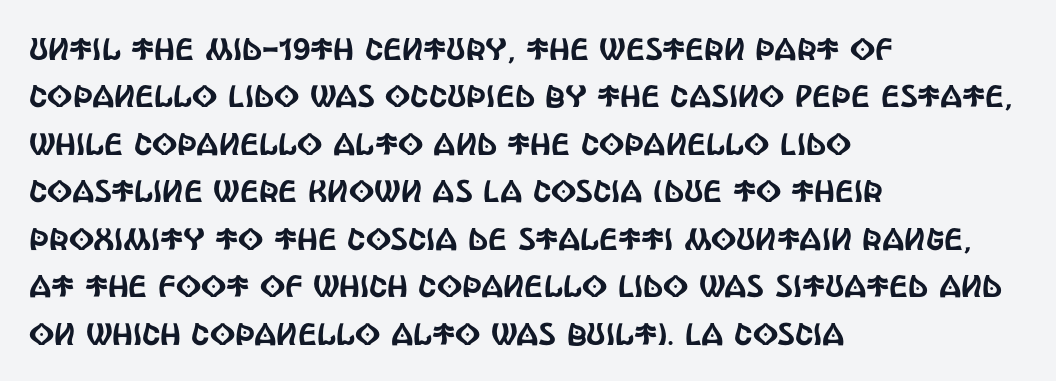
Spacing verdict: proportional, widths tailored to each character. In terms of posture, this sample is upright. What stands out about the letter spacing? Nothing — it is the standard amount. Is the block centered? No — it sits flush against the left margin. Honestly, there is no underline to notice here at all. The typeface chosen for these lines omits serifs.
